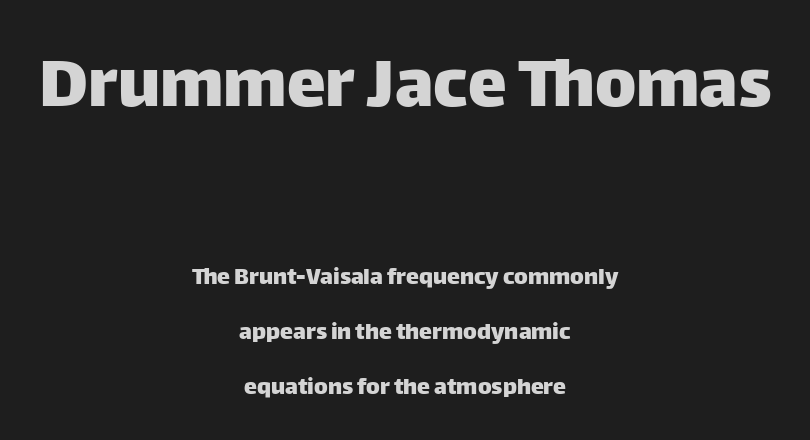
Q: Is the text italic (slanted)? A: No, it is upright.
Q: Is the typeface a serif or a sans-serif typeface? A: Sans-serif.
Q: Is the text underlined? A: No.
Q: How is the paragraph aligned? A: Centered.
Q: Is the spacing between letters normal or unusually wide? A: Normal.
Q: Is the spacing between lines tight, normal or loose? A: Loose.
Q: Which block of text is set in a larger size, the first (top) or the second (bottom)? A: The first (top) one.
Q: Width (condensed, normal, or wide)? A: Normal.
Q: Stroke contrast? A: Low.
Q: x-height? A: Large.
Q: Monospaced? A: No.
